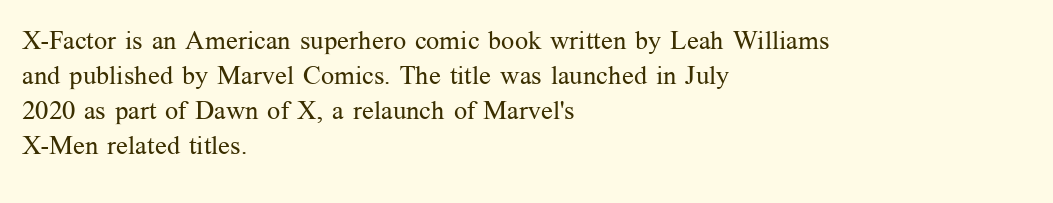
Q: Is the text bold? A: No.
Q: Is the text italic (slanted)? A: No, it is upright.
Q: Is the text underlined? A: No.
Q: How is the paragraph aligned? A: Left-aligned.
Q: Is the spacing between letters normal or unusually wide? A: Normal.
Q: Is the spacing between lines tight, normal or loose? A: Normal.
